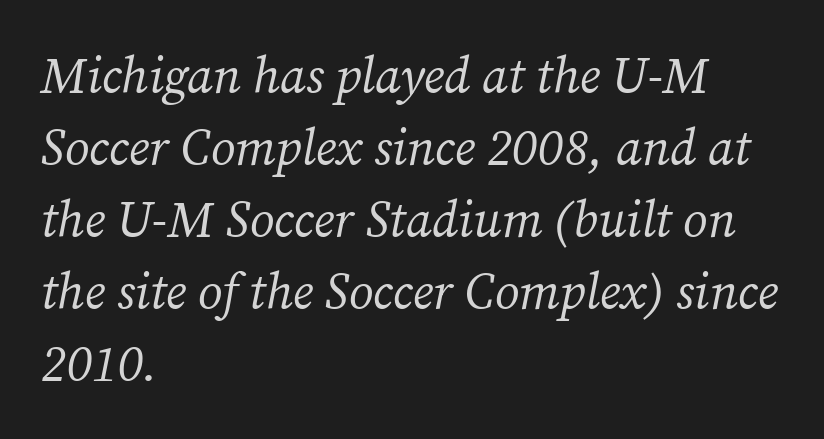
Nobody touched the tracking dial on this one. This rendering features lettering with no underline. Is this a fixed-width face? No — the glyphs have proportional, varying widths. Note: serifs present on the glyphs. Weight: in the light-to-regular range.
